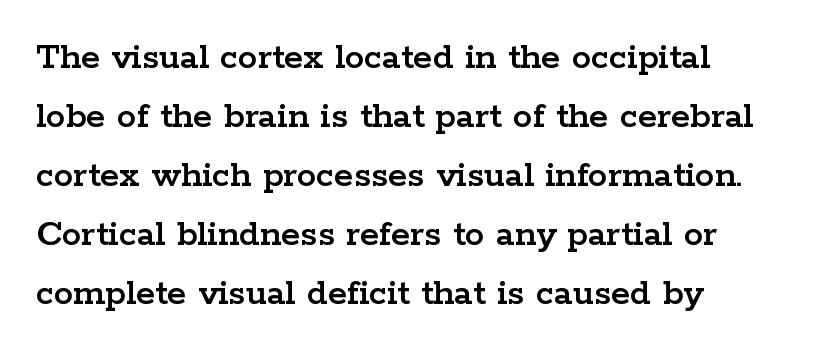
{"serif": "yes", "italic": "no", "width": "wide", "stroke_contrast": "low", "x_height": "medium", "monospaced": "no", "underline": "no", "align": "left", "line_spacing": "normal", "line_spacing_ratio": 1.51, "letter_spacing": "normal", "letter_spacing_em": 0.0, "glyph_px": 39}
